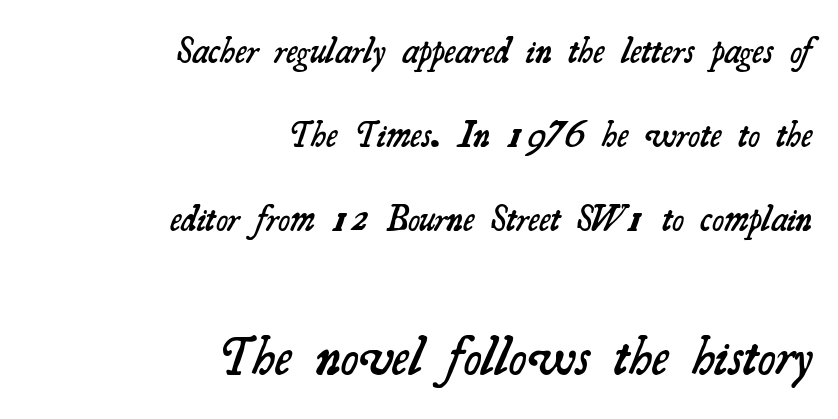
Q: Is the text bold? A: Semi-bold.
Q: Is the typeface a serif or a sans-serif typeface? A: Serif.
Q: Is the text underlined? A: No.
Q: How is the paragraph aligned? A: Right-aligned.
Q: Is the spacing between letters normal or unusually wide? A: Normal.
Q: Is the spacing between lines tight, normal or loose? A: Loose.
Q: Which block of text is set in a larger size, the first (top) or the second (bottom)? A: The second (bottom) one.
Q: Width (condensed, normal, or wide)? A: Normal.
Q: Stroke contrast? A: Medium.
Q: x-height? A: Small.
Q: Monospaced? A: No.
